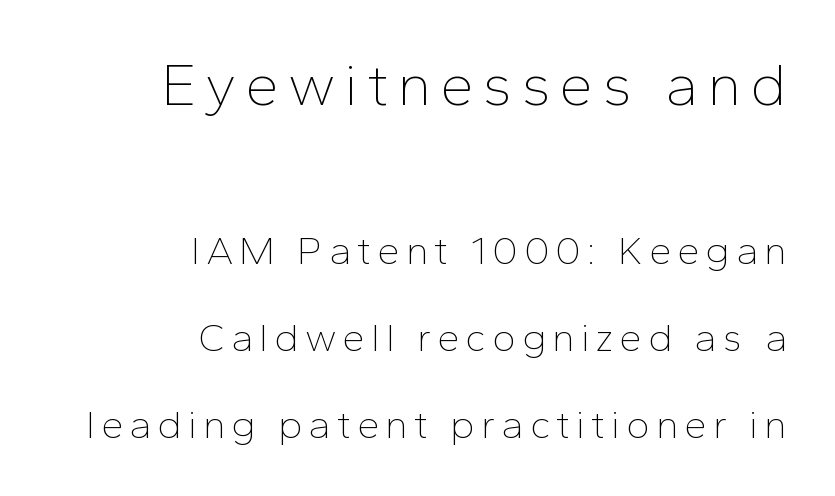
{"serif": "no", "italic": "no", "bold": "no", "weight": "thin", "width": "normal", "stroke_contrast": "low", "x_height": "medium", "monospaced": "no", "underline": "no", "align": "right", "line_spacing": "loose", "line_spacing_ratio": 2.17, "larger_block": "first", "size_ratio": 1.5, "glyph_px": 60}
